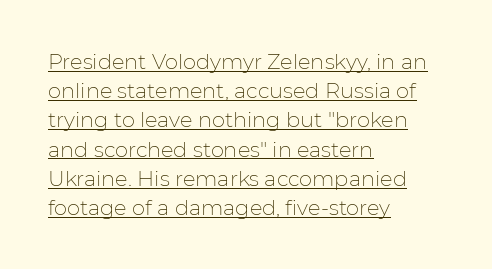
Style check: upright. If you drew a ruler down the left edge, every line would touch it. Each new line begins a customary step beneath the previous one. No chunkiness to these letters — they're not bold. The rendering keeps characters at their native spacing. The lettering is marked with a stroke running underneath it.
